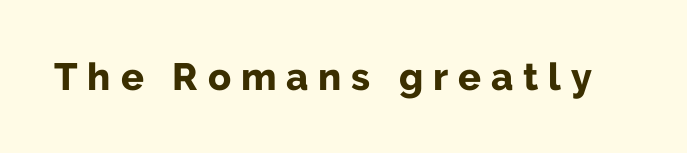
{"serif": "no", "italic": "no", "bold": "yes", "weight": "bold", "width": "normal", "stroke_contrast": "low", "x_height": "medium", "monospaced": "no", "underline": "no", "letter_spacing": "wide", "letter_spacing_em": 0.26, "glyph_px": 38}
